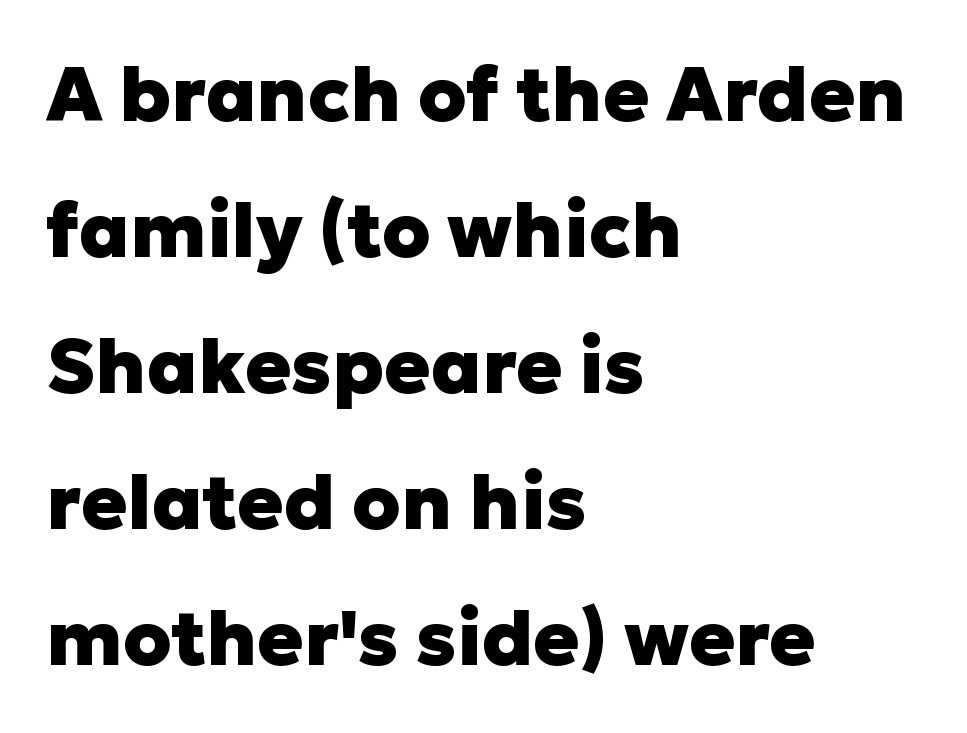
Q: Is the text bold? A: Yes.
Q: Is the text italic (slanted)? A: No, it is upright.
Q: Is the typeface a serif or a sans-serif typeface? A: Sans-serif.
Q: Is the text underlined? A: No.
Q: How is the paragraph aligned? A: Left-aligned.
Q: Is the spacing between letters normal or unusually wide? A: Normal.
Q: Width (condensed, normal, or wide)? A: Normal.
Q: Stroke contrast? A: Low.
Q: x-height? A: Medium.
Q: Monospaced? A: No.
